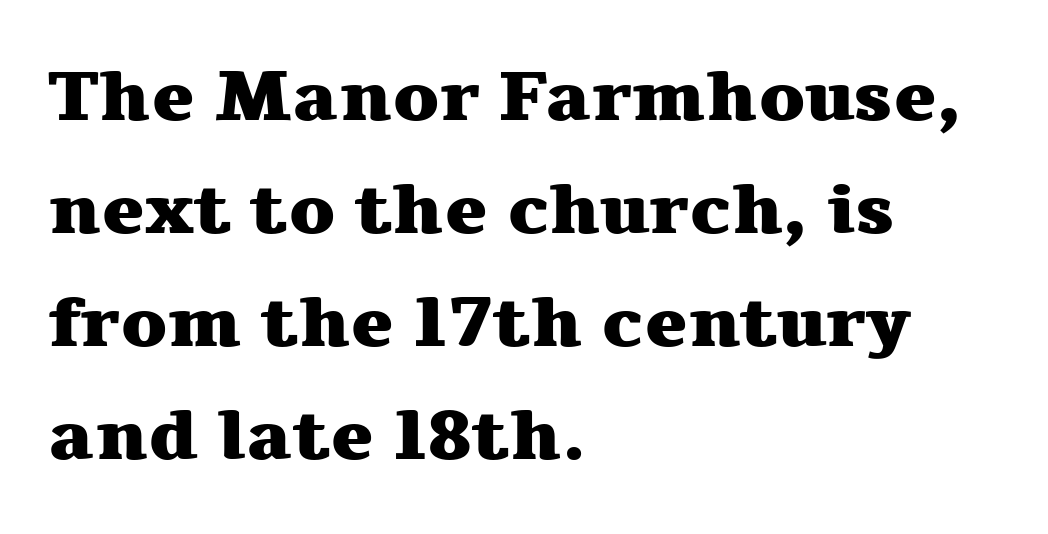
{"serif": "yes", "italic": "no", "bold": "yes", "weight": "heavy", "width": "wide", "stroke_contrast": "medium", "x_height": "medium", "monospaced": "no", "underline": "no", "align": "left", "line_spacing": "normal", "line_spacing_ratio": 1.57, "letter_spacing": "normal", "letter_spacing_em": 0.0, "glyph_px": 72}
